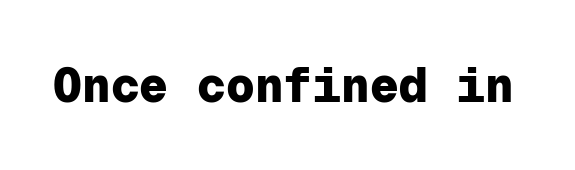
{"serif": "no", "italic": "no", "bold": "yes", "weight": "heavy", "width": "normal", "stroke_contrast": "low", "x_height": "medium", "monospaced": "yes", "underline": "no", "letter_spacing": "normal", "letter_spacing_em": 0.0, "glyph_px": 48}
